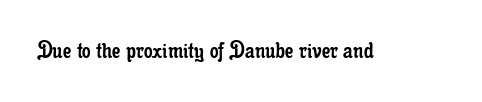
Q: Is the text bold? A: No.
Q: Is the text italic (slanted)? A: No, it is upright.
Q: Is the text underlined? A: No.
Q: Is the spacing between letters normal or unusually wide? A: Normal.
